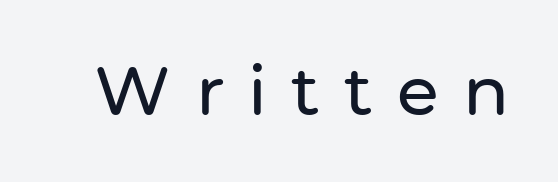
{"serif": "no", "italic": "no", "width": "normal", "stroke_contrast": "low", "x_height": "medium", "monospaced": "no", "underline": "no", "letter_spacing": "wide", "letter_spacing_em": 0.36, "glyph_px": 68}
